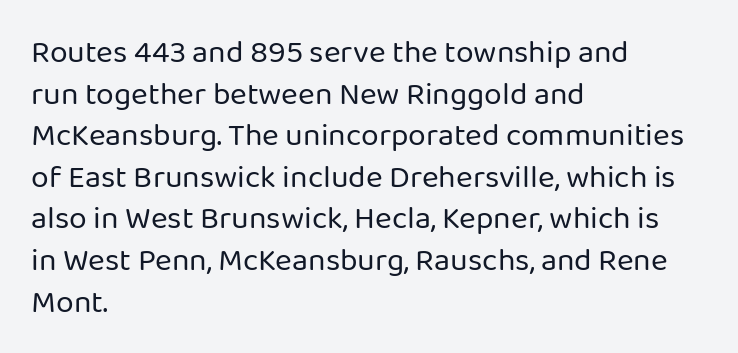
{"serif": "no", "italic": "no", "bold": "no", "weight": "regular", "width": "normal", "stroke_contrast": "low", "x_height": "medium", "monospaced": "no", "underline": "no", "align": "left", "line_spacing": "normal", "line_spacing_ratio": 1.3, "letter_spacing": "normal", "letter_spacing_em": 0.0, "glyph_px": 32}
